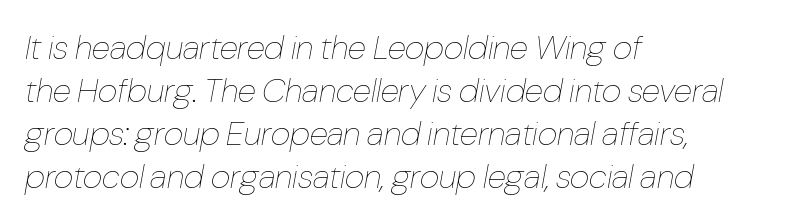
The image shows 34 px thin, condensed type, italic (leaning right); set left-aligned, normal line spacing (1.26x), normal letter spacing, not underlined; low stroke contrast and a medium x-height.
